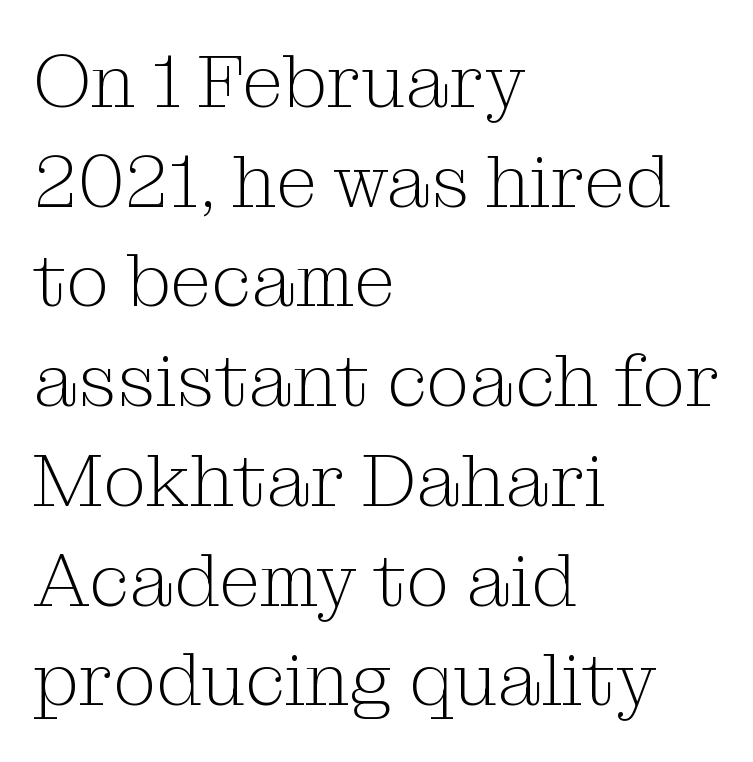
Q: Is the text bold? A: No.
Q: Is the text italic (slanted)? A: No, it is upright.
Q: Is the typeface a serif or a sans-serif typeface? A: Serif.
Q: Is the text underlined? A: No.
Q: How is the paragraph aligned? A: Left-aligned.
Q: Is the spacing between letters normal or unusually wide? A: Normal.
Q: Is the spacing between lines tight, normal or loose? A: Normal.
Q: Width (condensed, normal, or wide)? A: Normal.
Q: Stroke contrast? A: Medium.
Q: x-height? A: Medium.
Q: Monospaced? A: No.
